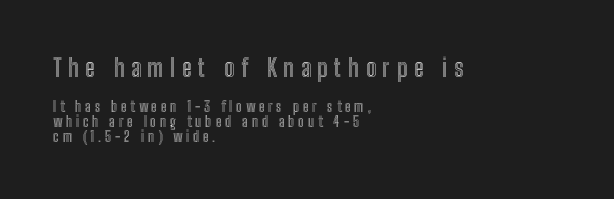
Q: Is the text italic (slanted)? A: No, it is upright.
Q: Is the text underlined? A: No.
Q: How is the paragraph aligned? A: Left-aligned.
Q: Is the spacing between letters normal or unusually wide? A: Unusually wide.
Q: Is the spacing between lines tight, normal or loose? A: Tight.
Q: Which block of text is set in a larger size, the first (top) or the second (bottom)? A: The first (top) one.
